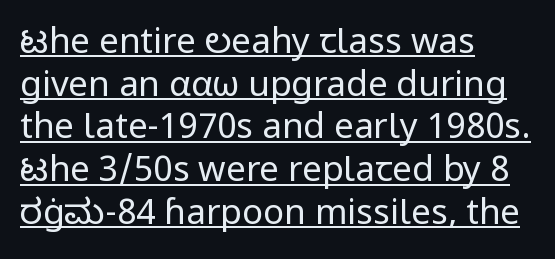
The specimen reads as upright at a glance. A classic flush-left, rag-right setting is used for this passage. Summary of weight: not heavy and not bold. These lines are rendered in a variable-pitch font.
